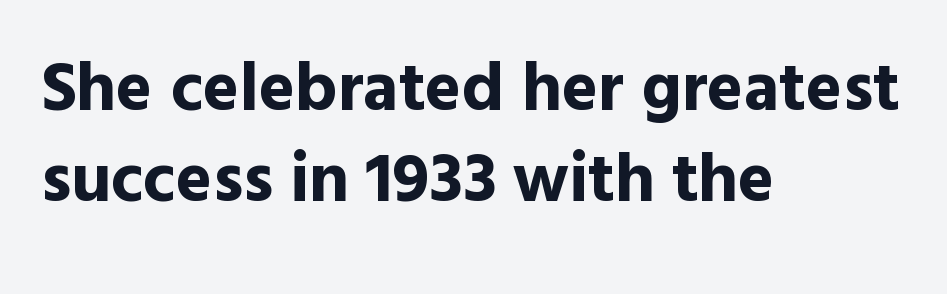
The image shows 69 px bold sans-serif type, upright; set left-aligned, normal line spacing (1.32x), normal letter spacing, not underlined; a medium x-height.
